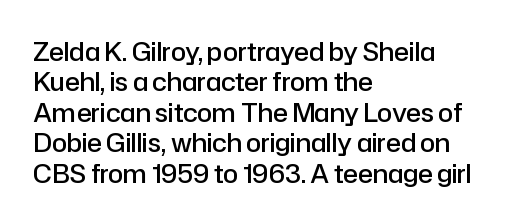
Q: Is the text bold? A: Semi-bold.
Q: Is the text italic (slanted)? A: No, it is upright.
Q: Is the text underlined? A: No.
Q: How is the paragraph aligned? A: Left-aligned.
Q: Is the spacing between letters normal or unusually wide? A: Normal.
